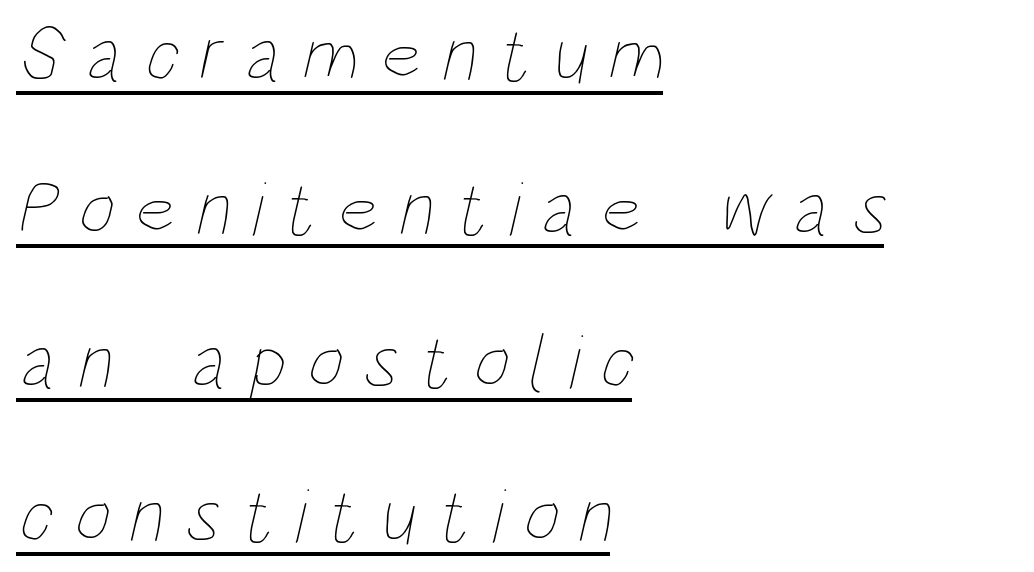
Q: Is the text bold? A: No.
Q: Is the text underlined? A: Yes.
Q: How is the paragraph aligned? A: Left-aligned.
Q: Is the spacing between letters normal or unusually wide? A: Unusually wide.
Q: Is the spacing between lines tight, normal or loose? A: Loose.
Q: Width (condensed, normal, or wide)? A: Condensed.
Q: Stroke contrast? A: Low.
Q: x-height? A: Large.
Q: Monospaced? A: No.
